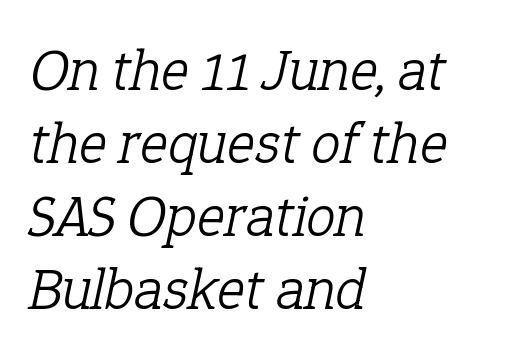
{"serif": "yes", "italic": "yes", "lean": "right", "slant_degrees": 12, "bold": "no", "weight": "light", "width": "normal", "stroke_contrast": "low", "x_height": "medium", "monospaced": "no", "underline": "no", "align": "left", "line_spacing_ratio": 1.24, "letter_spacing": "normal", "letter_spacing_em": 0.0, "glyph_px": 59}
